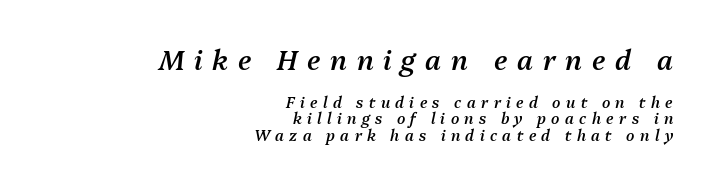
{"italic": "yes", "lean": "right", "slant_degrees": 13, "bold": "semi", "underline": "no", "align": "right", "line_spacing": "tight", "line_spacing_ratio": 1.11, "letter_spacing": "wide", "letter_spacing_em": 0.36, "larger_block": "first", "size_ratio": 1.8, "glyph_px": 27}
